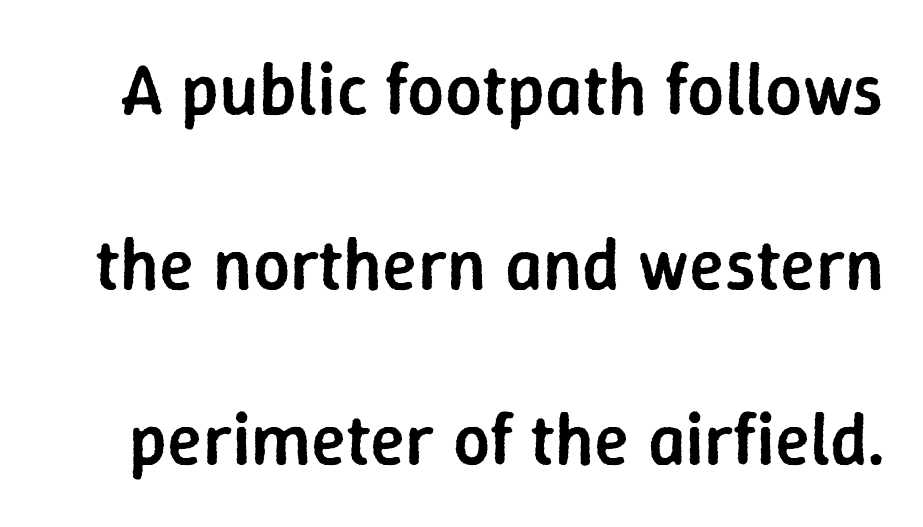
{"serif": "no", "italic": "no", "bold": "semi", "weight": "semibold", "width": "normal", "stroke_contrast": "low", "x_height": "medium", "monospaced": "no", "underline": "no", "line_spacing": "loose", "line_spacing_ratio": 2.4, "letter_spacing": "normal", "letter_spacing_em": 0.0, "glyph_px": 73}
